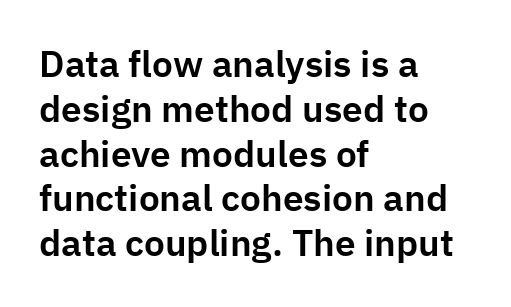
The image shows 37 px sans-serif type, upright; set left-aligned, line spacing 1.21x, normal letter spacing, not underlined; low stroke contrast and a medium x-height.
